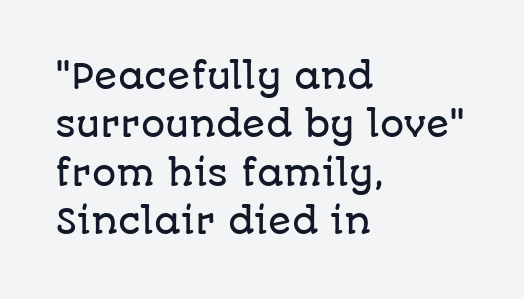
{"serif": "no", "italic": "no", "width": "normal", "stroke_contrast": "low", "x_height": "large", "monospaced": "no", "underline": "no", "align": "left", "line_spacing": "normal", "line_spacing_ratio": 1.42, "letter_spacing": "normal", "letter_spacing_em": 0.0, "glyph_px": 34}
